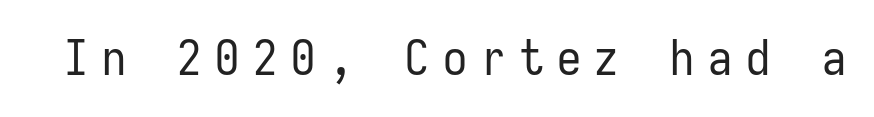
Q: Is the text bold? A: No.
Q: Is the text italic (slanted)? A: No, it is upright.
Q: Is the typeface a serif or a sans-serif typeface? A: Sans-serif.
Q: Is the text underlined? A: No.
Q: Is the spacing between letters normal or unusually wide? A: Unusually wide.
Q: Width (condensed, normal, or wide)? A: Condensed.
Q: Stroke contrast? A: Low.
Q: x-height? A: Medium.
Q: Monospaced? A: Yes.
